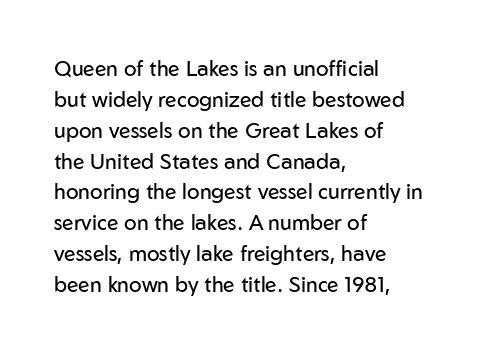
If you drew a line through each stem, it would be perfectly vertical. Leftover space on each line is placed entirely after the last word. The vertical gap from one line to the next is medium. The specimen omits any rule beneath the text block's lines.
